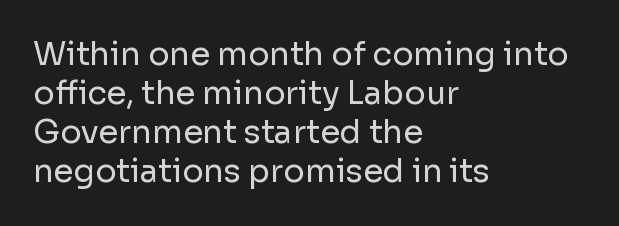
Q: Is the text bold? A: No.
Q: Is the text italic (slanted)? A: No, it is upright.
Q: Is the typeface a serif or a sans-serif typeface? A: Sans-serif.
Q: Is the text underlined? A: No.
Q: How is the paragraph aligned? A: Left-aligned.
Q: Is the spacing between letters normal or unusually wide? A: Normal.
Q: Width (condensed, normal, or wide)? A: Normal.
Q: Stroke contrast? A: Low.
Q: x-height? A: Medium.
Q: Monospaced? A: No.
